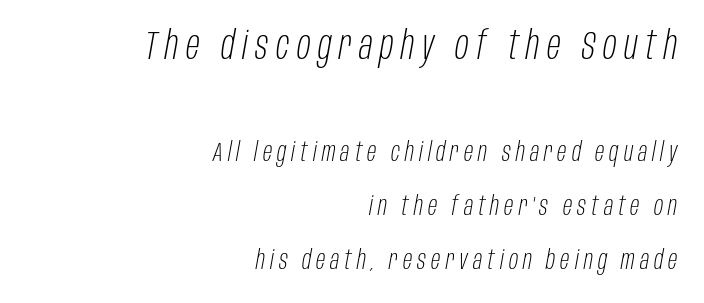
Line endings align vertically; line beginnings do not. The face used here appears at its bigger size in the upper chunk. No chunkiness to these letters — they're not bold. Regarding leading, the lines here are spaced well apart.
